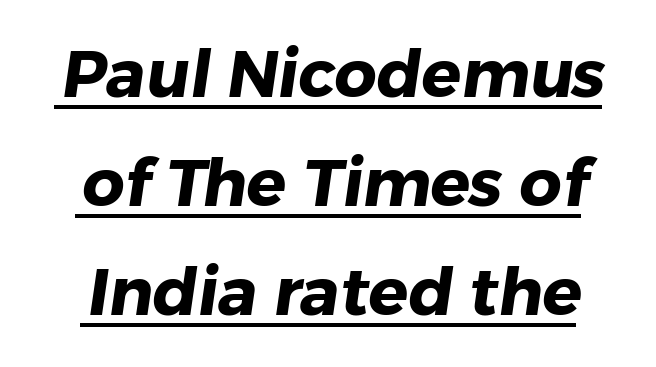
{"serif": "no", "bold": "yes", "weight": "heavy", "width": "normal", "stroke_contrast": "low", "x_height": "medium", "monospaced": "no", "underline": "yes", "line_spacing": "normal", "line_spacing_ratio": 1.65, "letter_spacing": "normal", "letter_spacing_em": 0.0, "glyph_px": 66}
